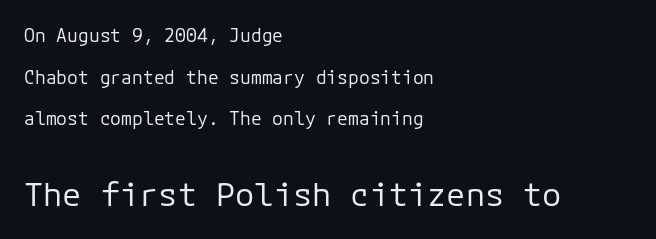
Q: Is the text bold? A: No.
Q: Is the text italic (slanted)? A: No, it is upright.
Q: Is the typeface a serif or a sans-serif typeface? A: Sans-serif.
Q: Is the text underlined? A: No.
Q: How is the paragraph aligned? A: Left-aligned.
Q: Is the spacing between letters normal or unusually wide? A: Normal.
Q: Is the spacing between lines tight, normal or loose? A: Loose.
Q: Which block of text is set in a larger size, the first (top) or the second (bottom)? A: The second (bottom) one.
Q: Width (condensed, normal, or wide)? A: Normal.
Q: Stroke contrast? A: Low.
Q: x-height? A: Medium.
